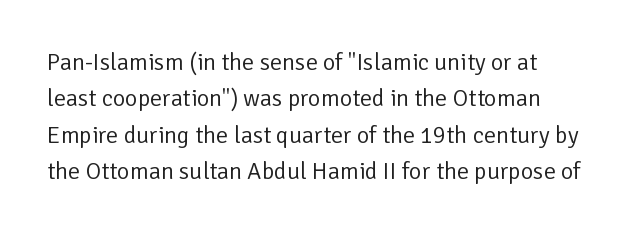
{"italic": "no", "bold": "no", "underline": "no", "line_spacing": "normal", "line_spacing_ratio": 1.52, "letter_spacing": "normal", "letter_spacing_em": 0.0, "glyph_px": 24}
